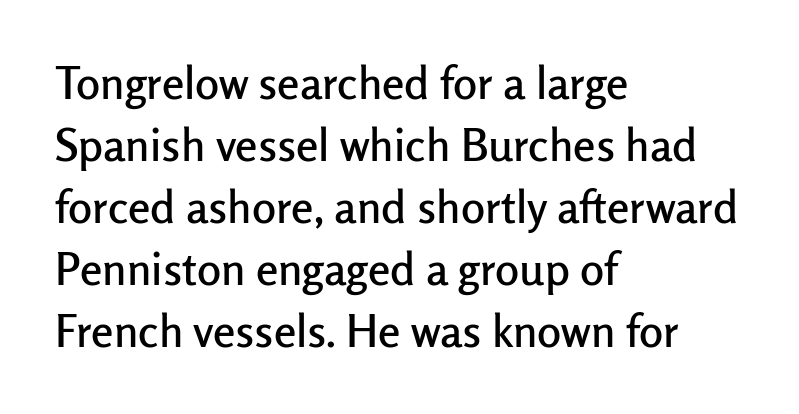
{"serif": "no", "italic": "no", "width": "normal", "stroke_contrast": "low", "x_height": "medium", "monospaced": "no", "underline": "no", "align": "left", "line_spacing": "normal", "line_spacing_ratio": 1.38, "letter_spacing": "normal", "letter_spacing_em": 0.0, "glyph_px": 45}
